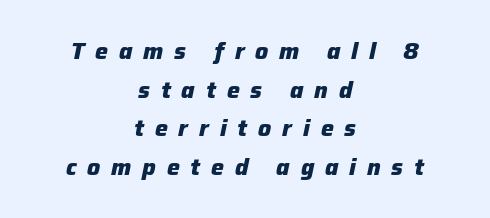
{"italic": "yes", "lean": "right", "slant_degrees": 12, "bold": "yes", "underline": "no", "align": "center", "line_spacing": "normal", "line_spacing_ratio": 1.68, "letter_spacing": "wide", "letter_spacing_em": 0.47, "glyph_px": 23}
